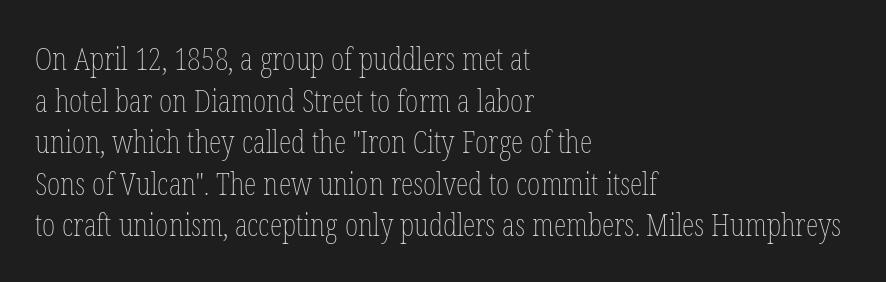
{"italic": "no", "bold": "no", "weight": "thin", "width": "condensed", "stroke_contrast": "low", "x_height": "medium", "monospaced": "no", "underline": "no", "align": "left", "line_spacing": "normal", "line_spacing_ratio": 1.3, "letter_spacing": "normal", "letter_spacing_em": 0.0, "glyph_px": 32}
